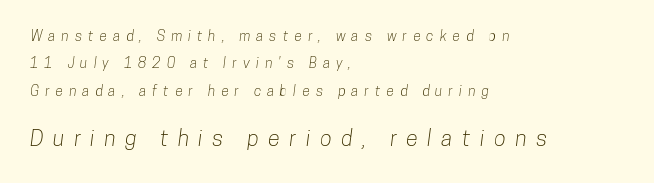
{"underline": "no", "align": "left", "line_spacing": "loose", "line_spacing_ratio": 1.95, "letter_spacing": "wide", "letter_spacing_em": 0.43, "larger_block": "second", "size_ratio": 1.57, "glyph_px": 22}
